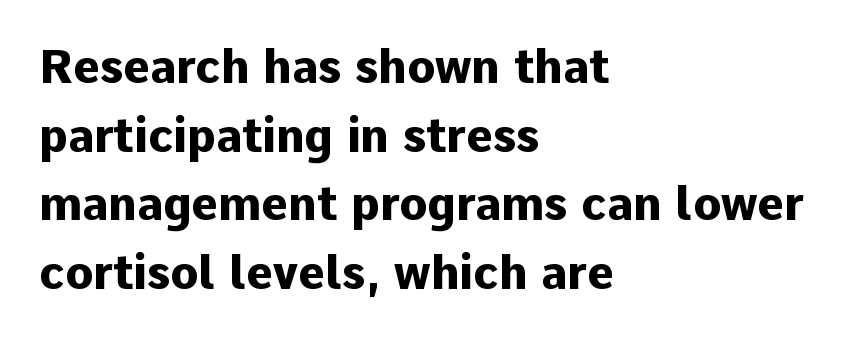
The image shows 46 px heavy sans-serif type, upright; set left-aligned, normal line spacing (1.49x), normal letter spacing, not underlined; low stroke contrast and a medium x-height.
